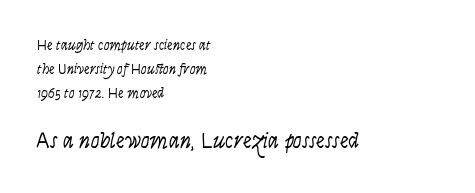
{"bold": "no", "underline": "no", "align": "left", "line_spacing_ratio": 1.73, "letter_spacing": "normal", "letter_spacing_em": 0.0, "larger_block": "second", "size_ratio": 1.57, "glyph_px": 22}
